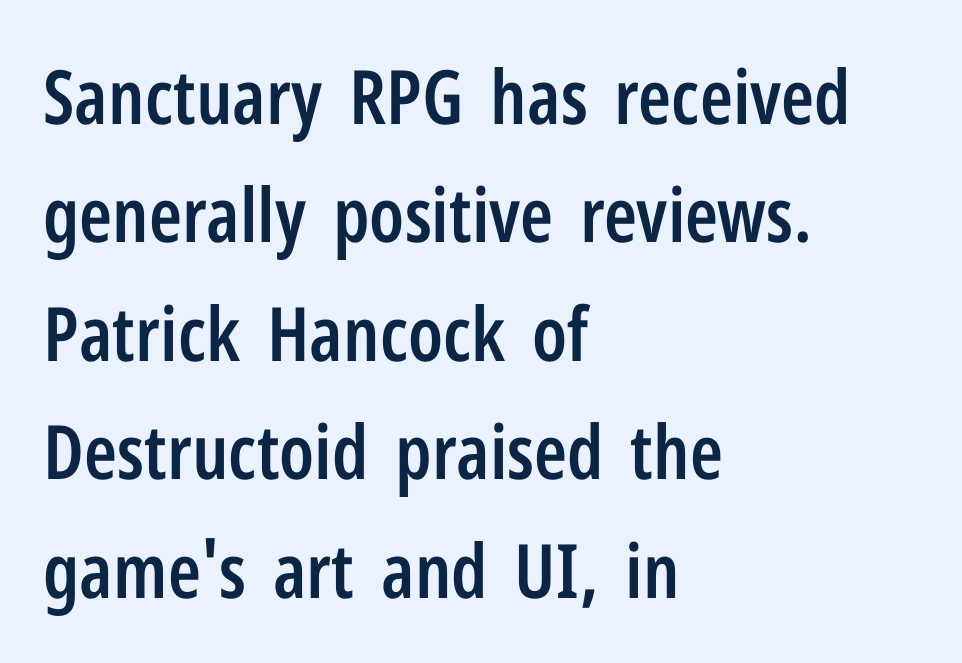
Q: Is the text bold? A: Semi-bold.
Q: Is the text italic (slanted)? A: No, it is upright.
Q: Is the typeface a serif or a sans-serif typeface? A: Sans-serif.
Q: Is the text underlined? A: No.
Q: How is the paragraph aligned? A: Left-aligned.
Q: Is the spacing between letters normal or unusually wide? A: Normal.
Q: Is the spacing between lines tight, normal or loose? A: Normal.
Q: Width (condensed, normal, or wide)? A: Condensed.
Q: Stroke contrast? A: Low.
Q: x-height? A: Medium.
Q: Monospaced? A: No.
